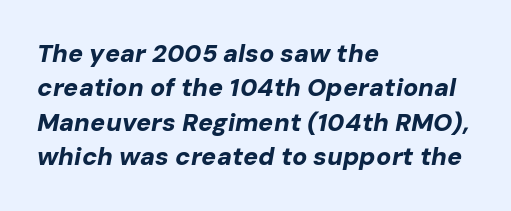
{"italic": "yes", "lean": "right", "slant_degrees": 10, "bold": "yes", "underline": "no", "align": "left", "line_spacing": "normal", "line_spacing_ratio": 1.38, "letter_spacing": "normal", "letter_spacing_em": 0.0, "glyph_px": 25}
